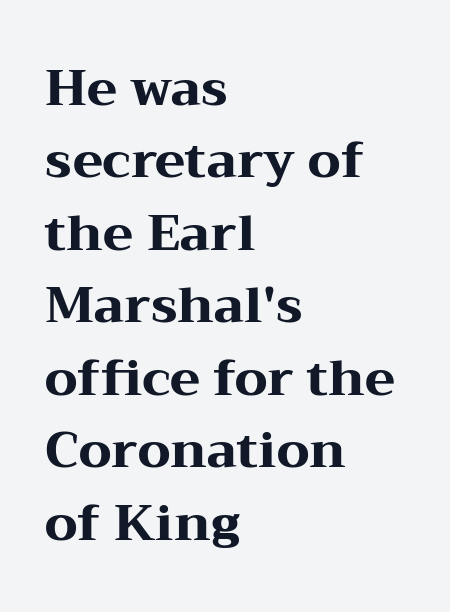
{"serif": "yes", "italic": "no", "bold": "yes", "weight": "heavy", "width": "wide", "stroke_contrast": "medium", "x_height": "medium", "monospaced": "no", "underline": "no", "align": "left", "line_spacing": "normal", "line_spacing_ratio": 1.45, "letter_spacing": "normal", "letter_spacing_em": 0.0, "glyph_px": 50}
